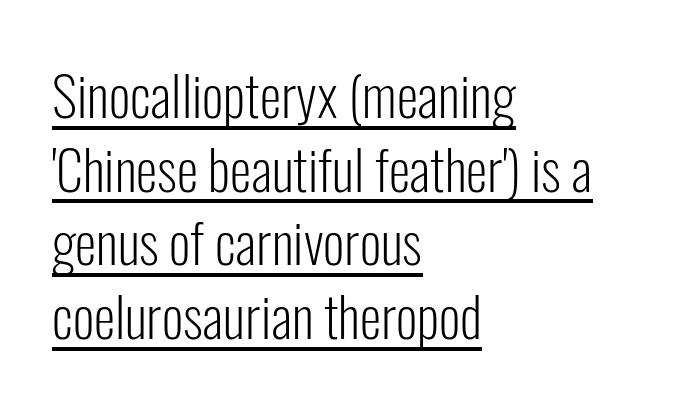
Ordinary non-slanted type is in use. A typesetter would call this proportional, since set widths differ per character. The typesetting does not lean heavy: it is not bold. These lines stack with their left ends in a neat column. Glance below the letters and you will spot a drawn line.
